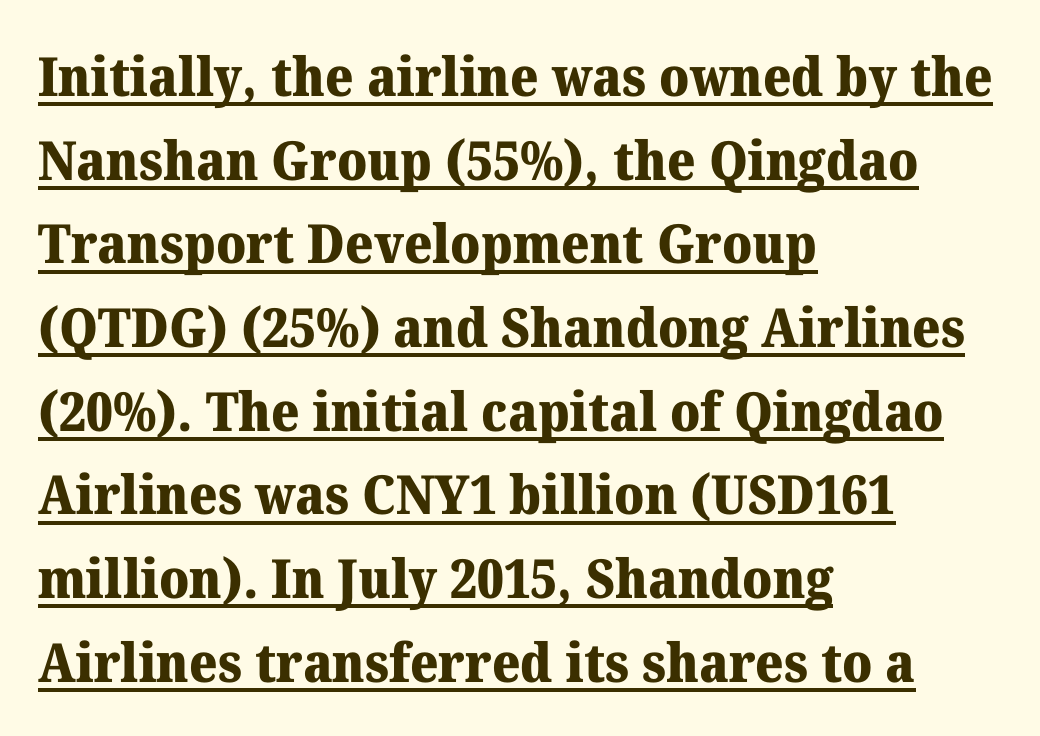
{"serif": "yes", "italic": "no", "bold": "yes", "weight": "heavy", "width": "normal", "stroke_contrast": "medium", "x_height": "medium", "monospaced": "no", "underline": "yes", "align": "left", "line_spacing": "normal", "line_spacing_ratio": 1.55, "letter_spacing": "normal", "letter_spacing_em": 0.0, "glyph_px": 54}
